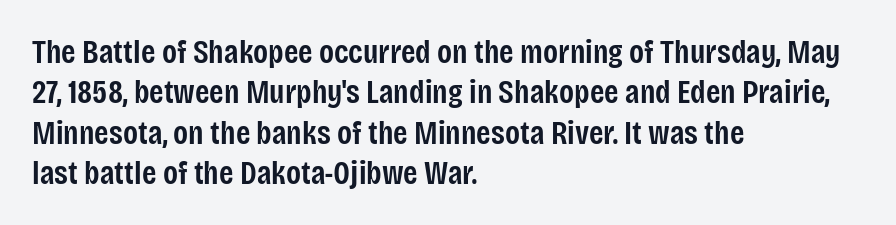
Q: Is the text bold? A: Semi-bold.
Q: Is the text italic (slanted)? A: No, it is upright.
Q: Is the typeface a serif or a sans-serif typeface? A: Sans-serif.
Q: Is the text underlined? A: No.
Q: How is the paragraph aligned? A: Left-aligned.
Q: Is the spacing between letters normal or unusually wide? A: Normal.
Q: Width (condensed, normal, or wide)? A: Condensed.
Q: Stroke contrast? A: Low.
Q: x-height? A: Large.
Q: Monospaced? A: No.
